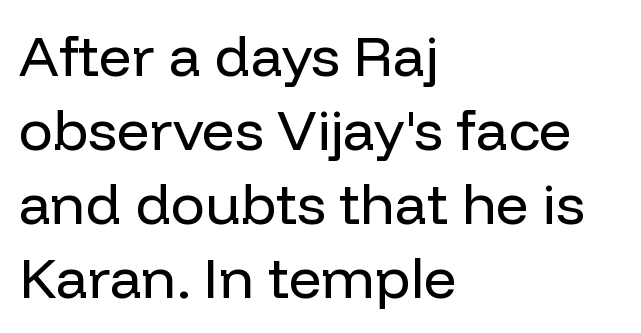
You could call the tracking neutral — neither tight nor loose. The typesetter chose a ragged-right arrangement here. Lines of text with bare space underneath. A roman cut, with each character standing at attention. Observe the absence of serifs on each vertical stroke in this sample. Do the characters align in a grid? No, the font is proportional.
